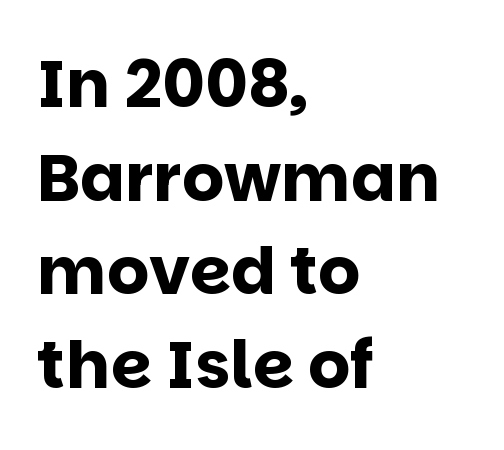
{"serif": "no", "italic": "no", "bold": "yes", "weight": "bold", "width": "normal", "stroke_contrast": "low", "x_height": "large", "monospaced": "no", "underline": "no", "align": "left", "line_spacing": "normal", "line_spacing_ratio": 1.42, "letter_spacing": "normal", "letter_spacing_em": 0.0, "glyph_px": 66}
